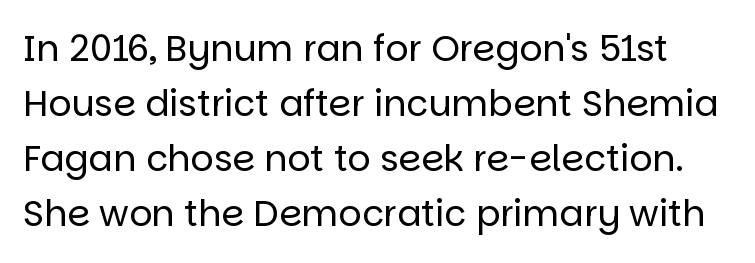
Line spacing here is normal. Varying glyph widths throughout — classic text-font behaviour. A typesetter would call this zero additional tracking. Is this a heavy cut? Hardly; it is regular or lighter. The space directly below the letters is spotless.
